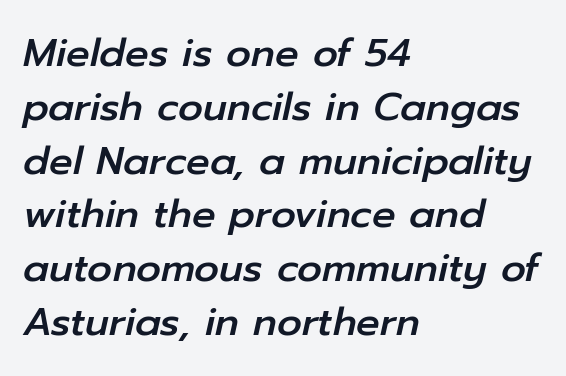
The letters are slanted; this is an italic face. Each line starts at the same left margin while the right side varies. Only glyphs here, with clear space below each row. Summary of vertical rhythm: regular, with standard interline spacing. Spacing verdict: proportional, widths tailored to each character. Spacing between characters is what you'd get straight out of the box.
